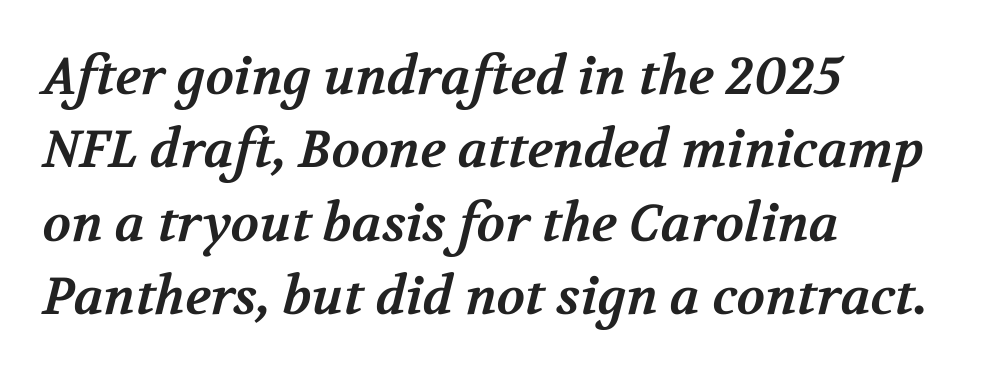
The image shows 52 px bold serif type; set left-aligned, normal line spacing (1.41x), normal letter spacing, not underlined; medium stroke contrast and a medium x-height.
